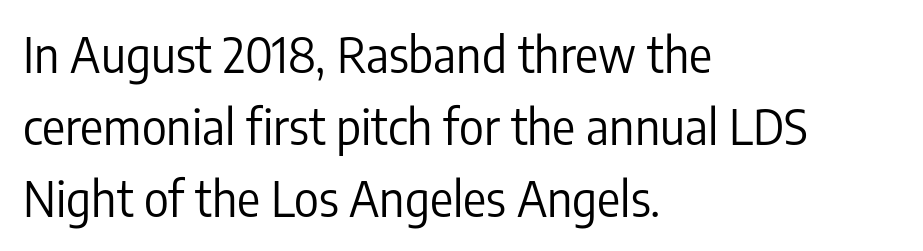
The image shows 48 px regular-weight, condensed sans-serif type, upright; set left-aligned, normal line spacing (1.5x), normal letter spacing, not underlined; low stroke contrast and a medium x-height.
